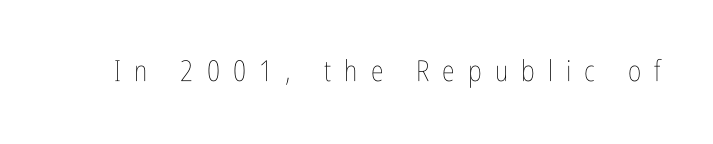
The strip under each line holds only bare page. Spacing verdict: proportional, widths tailored to each character. The passage shown has open, widely tracked lettering throughout. Think standard paragraph weight, or any step lighter than that. Upright lettering throughout.
